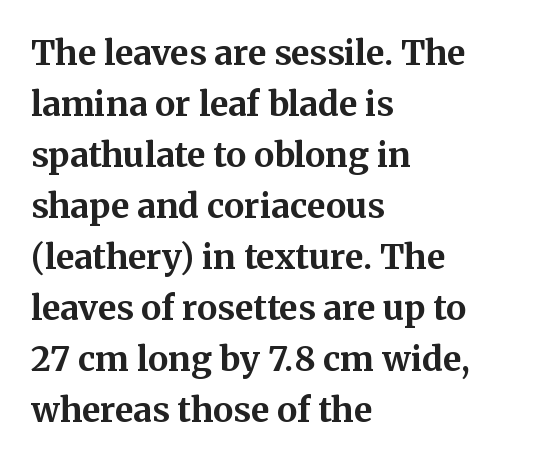
The image shows 34 px bold serif type, upright; set left-aligned, normal line spacing (1.5x), normal letter spacing, not underlined; medium stroke contrast and a medium x-height.
